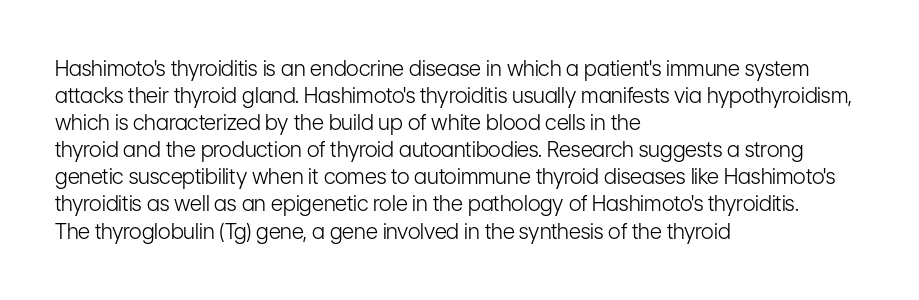
{"italic": "no", "bold": "no", "underline": "no", "align": "left", "line_spacing": "normal", "line_spacing_ratio": 1.29, "letter_spacing": "normal", "letter_spacing_em": 0.0, "glyph_px": 21}
